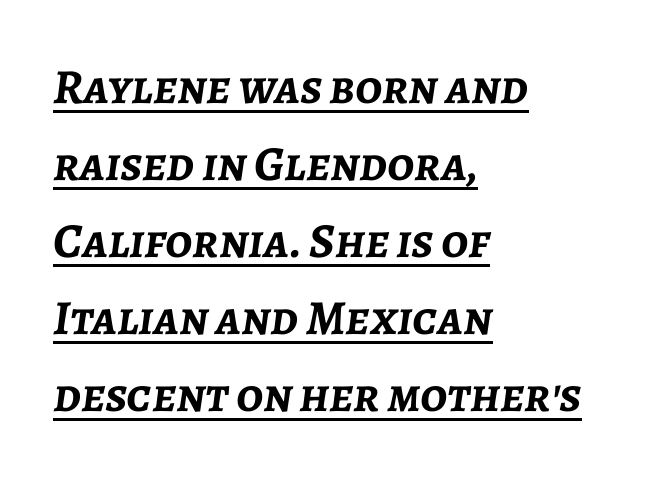
The strokes are fattened all the way to bold. The designer left line spacing at the default. The letterforms sit shoulder to shoulder at normal distance. Characters are canted at an angle relative to the baseline's perpendicular.
